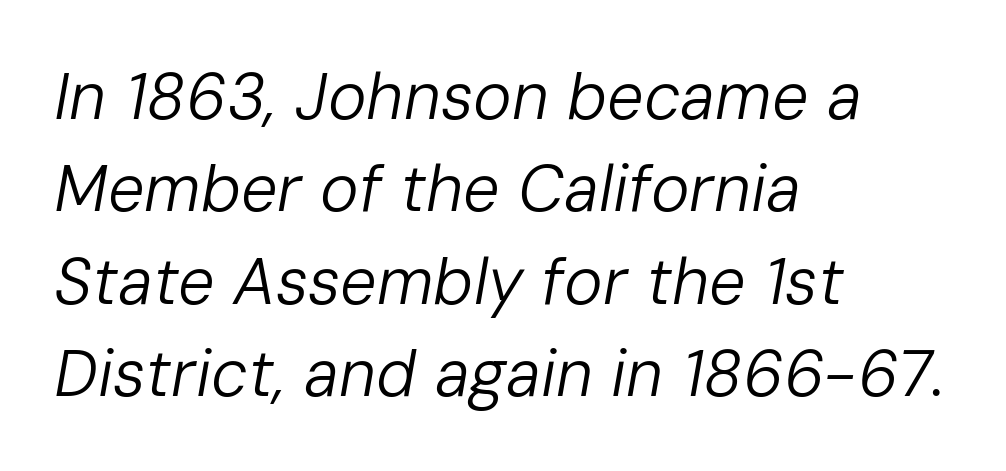
Q: Is the text bold? A: No.
Q: Is the text italic (slanted)? A: Yes, it leans right by about 10 degrees.
Q: Is the text underlined? A: No.
Q: How is the paragraph aligned? A: Left-aligned.
Q: Is the spacing between letters normal or unusually wide? A: Normal.
Q: Is the spacing between lines tight, normal or loose? A: Normal.
Q: Width (condensed, normal, or wide)? A: Normal.
Q: Stroke contrast? A: Low.
Q: x-height? A: Medium.
Q: Monospaced? A: No.
